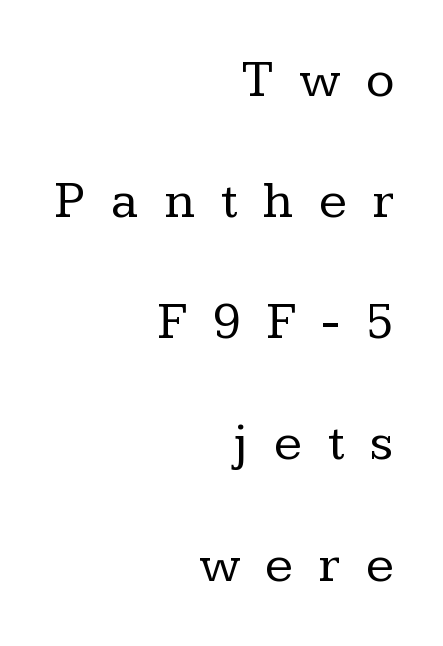
No italicization has been applied; the sample stays upright. Interline gaps are noticeably wide in this sample. The setting favours the right margin, as signatures and pull-quotes sometimes do. Stroke thickness stays within the range of a standard reading face or lighter. The letterforms stand isolated, each surrounded by extra space.
